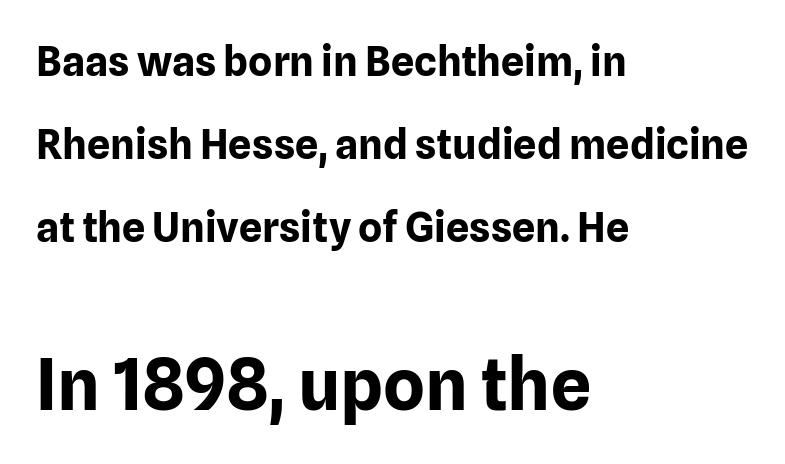
The image shows 71 px bold sans-serif type, upright; set left-aligned, loose line spacing (2.03x), normal letter spacing, not underlined; the second (bottom) block is 1.73x larger; low stroke contrast and a medium x-height.
